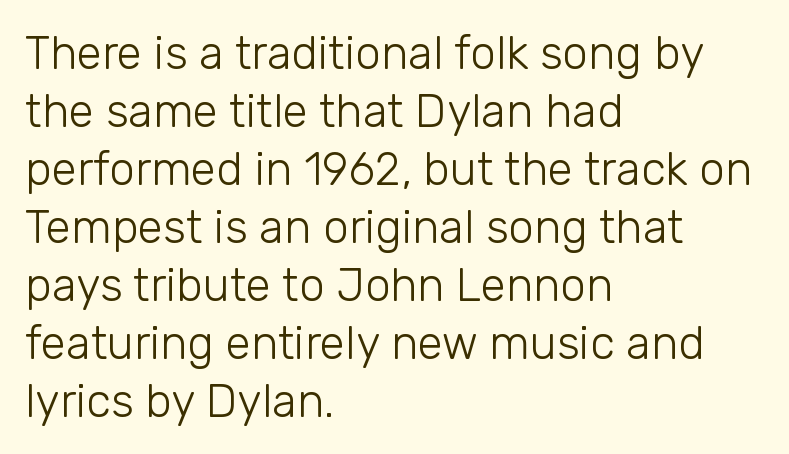
{"serif": "no", "italic": "no", "bold": "no", "weight": "light", "width": "normal", "stroke_contrast": "low", "x_height": "medium", "monospaced": "no", "underline": "no", "align": "left", "line_spacing": "normal", "line_spacing_ratio": 1.26, "letter_spacing": "normal", "letter_spacing_em": 0.0, "glyph_px": 46}
